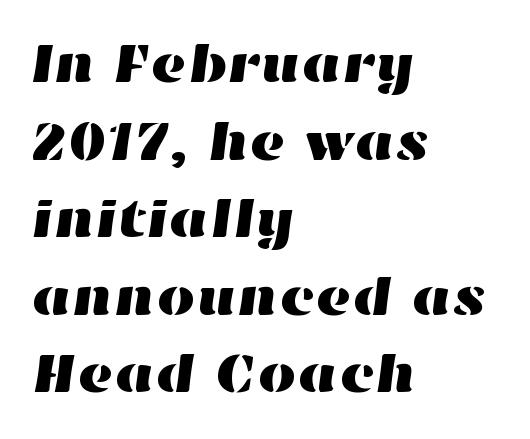
Only glyphs here, with clear space below each row. Casual observation: everything's shoved over to the left. The passage shown is typed in a proportional face where columns would drift. Does the leading feel generous? No, just average.
